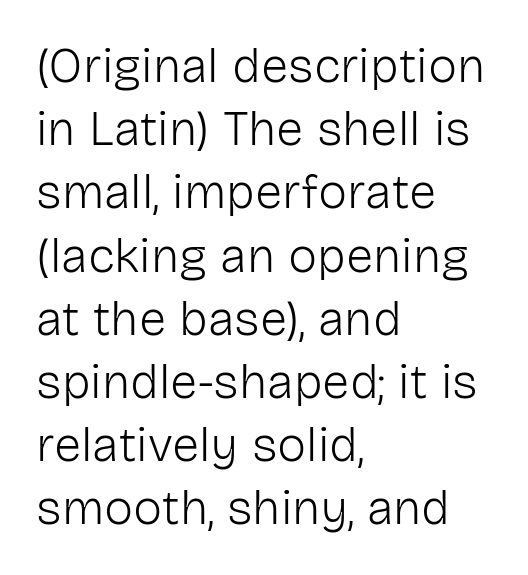
The image shows 49 px light sans-serif type, upright; set left-aligned, normal line spacing (1.29x), normal letter spacing, not underlined; low stroke contrast and a medium x-height.
